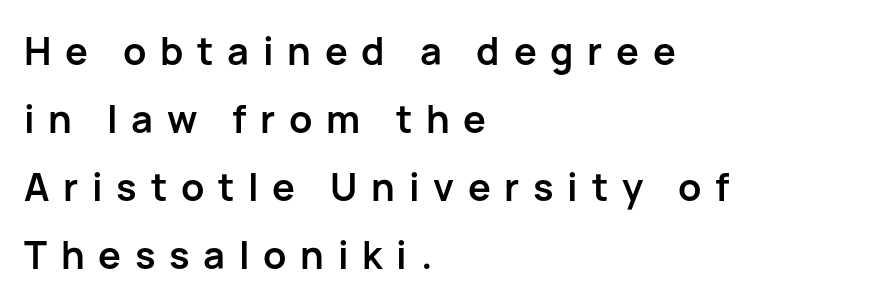
{"serif": "no", "italic": "no", "bold": "yes", "weight": "semibold", "width": "normal", "stroke_contrast": "low", "x_height": "medium", "monospaced": "no", "underline": "no", "align": "left", "line_spacing_ratio": 1.79, "letter_spacing": "wide", "letter_spacing_em": 0.36, "glyph_px": 38}
